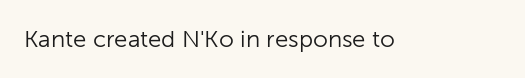
Only glyphs here, with clear space below each row. Notice how the stems are strictly vertical — no italics here. Between one letter and the next there's only the usual sliver of space. Is this a heavy cut? Hardly; it is regular or lighter.
